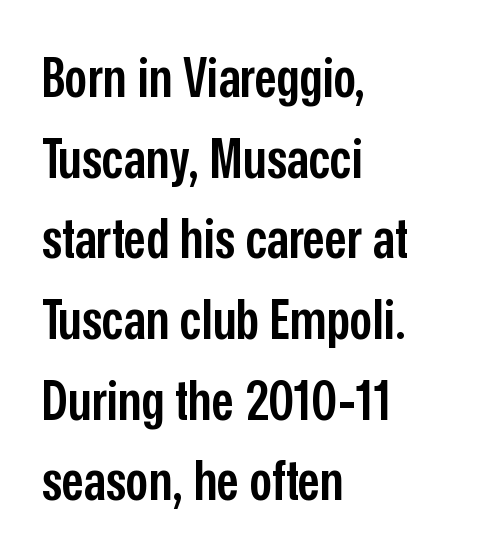
If you drew a ruler down the left edge, every line would touch it. Each letter keeps its own natural width here, so spacing adapts to shape. This is sans-serif lettering, the kind often seen on screens and signage. What weight is shown? A semibold, between regular and bold. No italicization has been applied; the sample stays upright.
